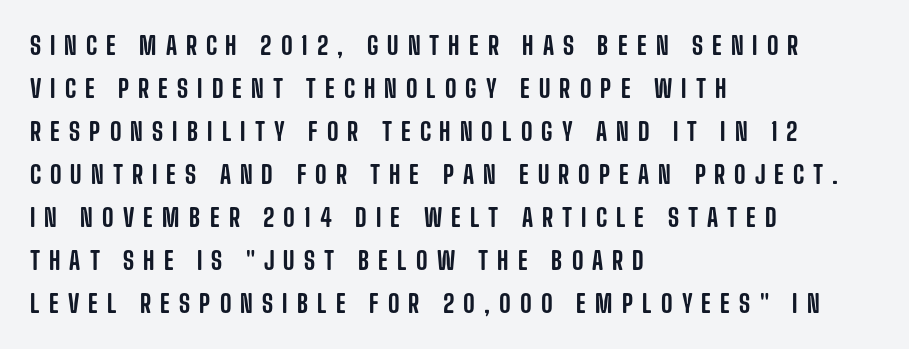
The compositor pushed each line to the left boundary. The specimen omits any rule beneath the text block's lines. A roman cut, with each character standing at attention. Short note: letters widely spaced.
